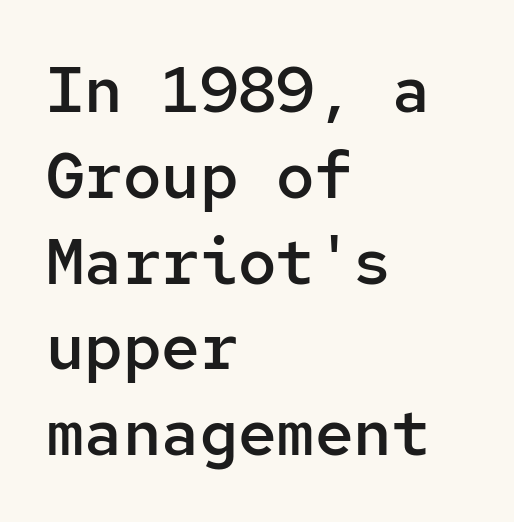
{"serif": "no", "italic": "no", "bold": "semi", "weight": "semibold", "width": "normal", "stroke_contrast": "low", "x_height": "medium", "monospaced": "yes", "underline": "no", "align": "left", "line_spacing": "normal", "line_spacing_ratio": 1.34, "letter_spacing": "normal", "letter_spacing_em": 0.0, "glyph_px": 64}
